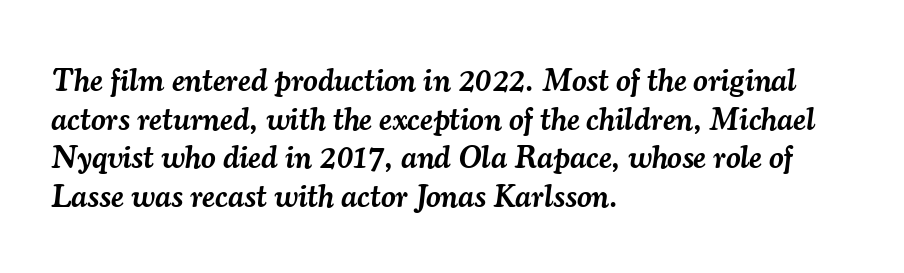
The image shows 32 px semibold serif type, italic (leaning right); set left-aligned, line spacing 1.21x, normal letter spacing, not underlined; medium stroke contrast and a small x-height.
